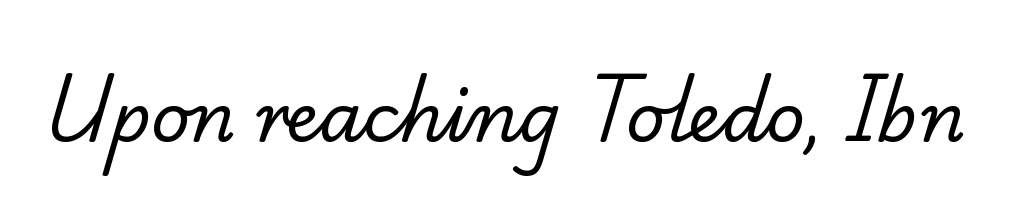
The image shows 68 px regular-weight type; set normal letter spacing, not underlined; low stroke contrast and a small x-height.
